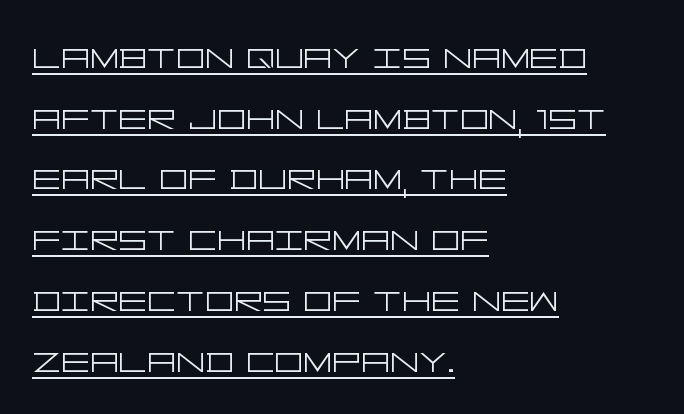
The type sits square on the baseline with zero lean. Rows of type keep a routine distance in the vertical direction. Letterform terminals end flat and unadorned throughout the passage. A baseline rule has been typeset under these characters.
